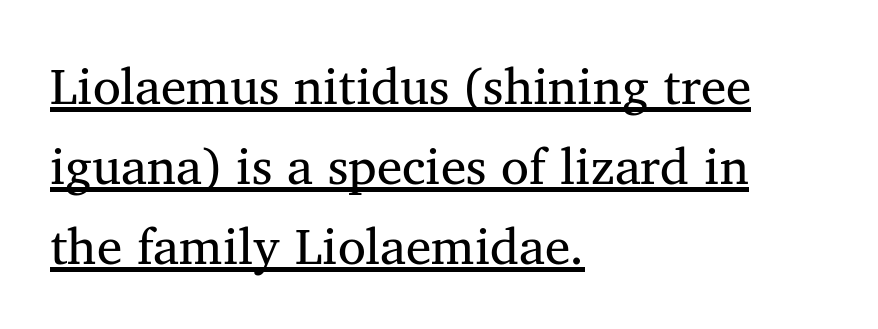
The image shows 51 px regular-weight serif type; set left-aligned, normal line spacing (1.57x), normal letter spacing, underlined; medium stroke contrast and a medium x-height.
